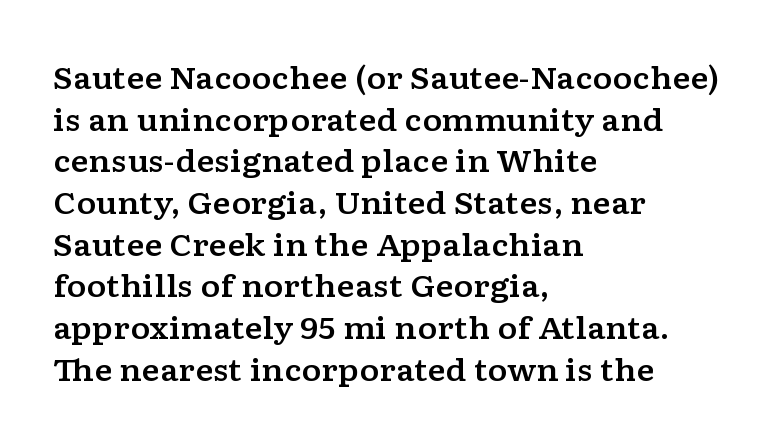
{"serif": "yes", "italic": "no", "width": "wide", "stroke_contrast": "low", "x_height": "medium", "monospaced": "no", "underline": "no", "align": "left", "line_spacing": "normal", "line_spacing_ratio": 1.39, "letter_spacing": "normal", "letter_spacing_em": 0.0, "glyph_px": 30}
